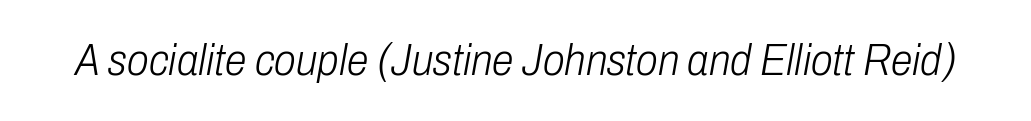
The image shows 44 px light, condensed type, italic (leaning right); set normal letter spacing, not underlined; low stroke contrast and a medium x-height.
